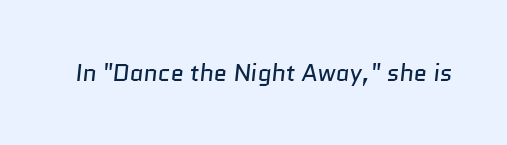
{"bold": "no", "underline": "no", "letter_spacing": "normal", "letter_spacing_em": 0.0, "glyph_px": 24}
